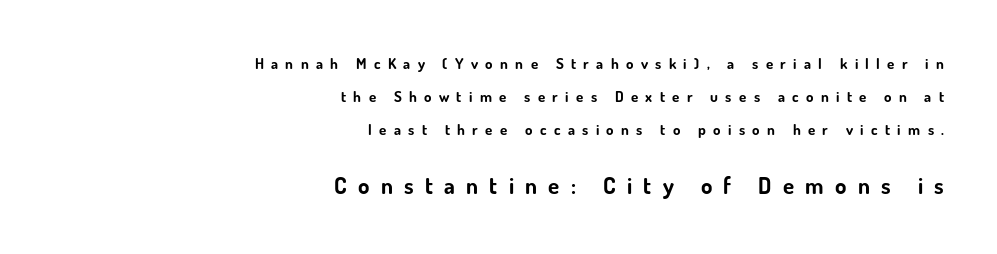
The image shows 23 px bold type, upright; set right-aligned, loose line spacing (2.2x), unusually wide letter spacing (+0.49 em), not underlined; the second (bottom) block is 1.53x larger.
